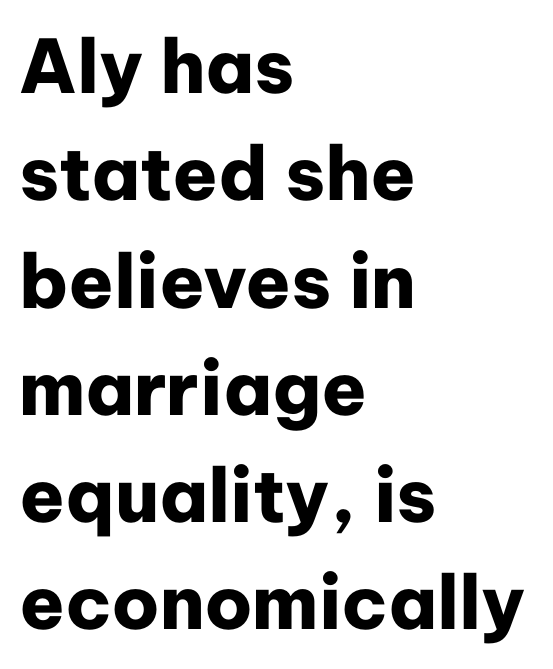
Q: Is the text bold? A: Yes.
Q: Is the text italic (slanted)? A: No, it is upright.
Q: Is the typeface a serif or a sans-serif typeface? A: Sans-serif.
Q: Is the text underlined? A: No.
Q: How is the paragraph aligned? A: Left-aligned.
Q: Is the spacing between letters normal or unusually wide? A: Normal.
Q: Is the spacing between lines tight, normal or loose? A: Normal.
Q: Width (condensed, normal, or wide)? A: Normal.
Q: Stroke contrast? A: Low.
Q: x-height? A: Medium.
Q: Monospaced? A: No.
